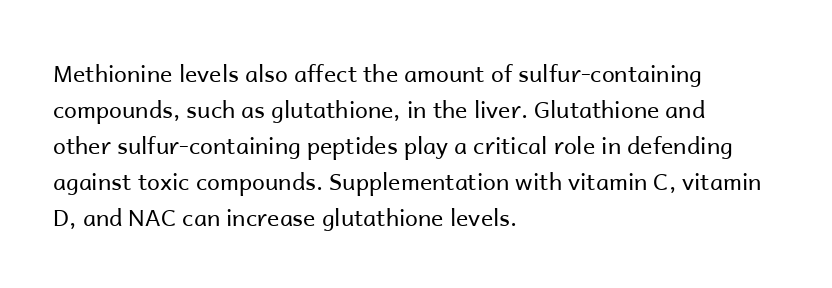
The image shows 23 px text type, upright; set left-aligned, normal line spacing (1.56x), normal letter spacing, not underlined.
